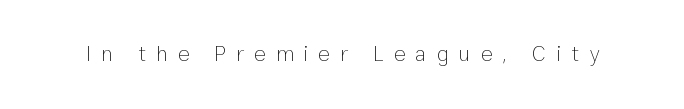
Q: Is the text bold? A: No.
Q: Is the text italic (slanted)? A: No, it is upright.
Q: Is the text underlined? A: No.
Q: Is the spacing between letters normal or unusually wide? A: Unusually wide.
